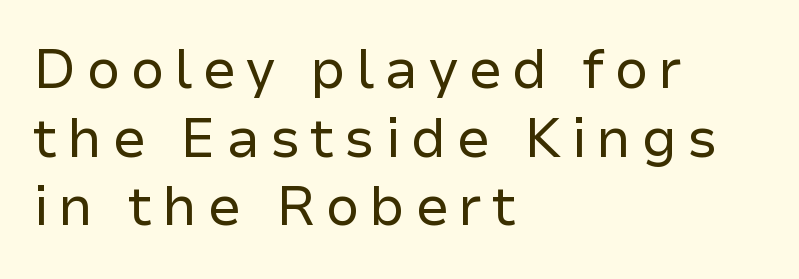
Heaviness? Minimal to ordinary, like unemphasized prose. These lines are rendered in a variable-pitch font. The passage shown is not underscored anywhere. Does the lettering tilt? It doesn't — this is upright. The passage shown stacks its lines at a standard gap.
